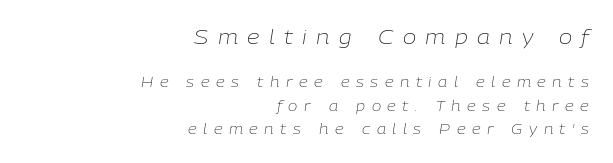
Check the space under the baseline: it is left empty. The letters are slanted; this is an italic face. The composition opens big and finishes small. The compositor pushed each line to the right boundary.
